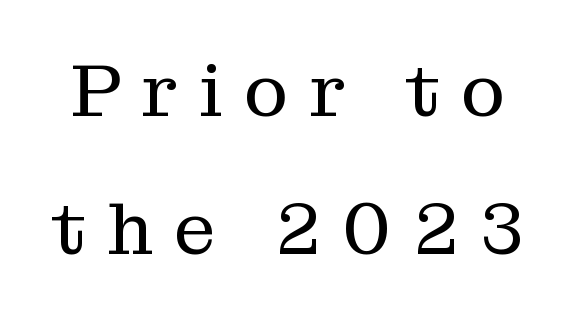
The image shows 74 px regular-weight serif type, upright; set line spacing 1.87x, unusually wide letter spacing (+0.29 em), not underlined; medium stroke contrast and a medium x-height.
